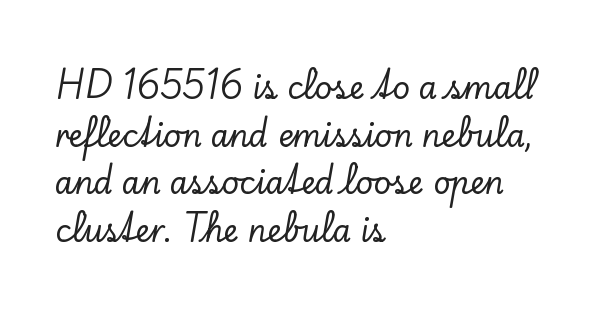
Do the characters align in a grid? No, the font is proportional. The face used here is rendered with its standard letterfit. In terms of letterform style, serifs are clearly present. The rendering anchors every line to the left-hand side. A clean baseline with only descenders dipping below it.
